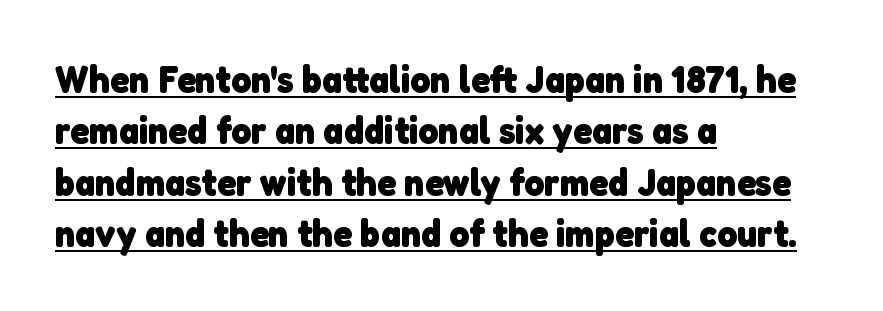
Leading matches the norm, producing a regular column. Look at the tracking — it's just the regular setting, nothing added. Every letter is thick-stroked: bold, no question. Stroke terminals: plain, sans-serif.
